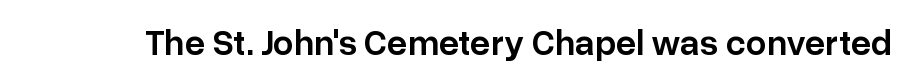
Q: Is the text bold? A: Semi-bold.
Q: Is the text italic (slanted)? A: No, it is upright.
Q: Is the typeface a serif or a sans-serif typeface? A: Sans-serif.
Q: Is the text underlined? A: No.
Q: Is the spacing between letters normal or unusually wide? A: Normal.
Q: Width (condensed, normal, or wide)? A: Normal.
Q: Stroke contrast? A: Low.
Q: x-height? A: Medium.
Q: Monospaced? A: No.
